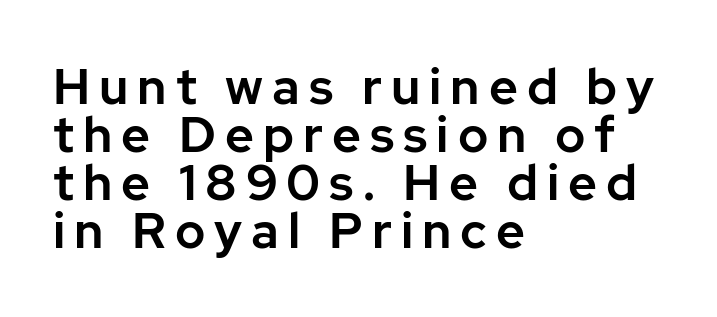
The image shows 50 px sans-serif type, upright; set left-aligned, tight line spacing (0.96x), not underlined; low stroke contrast and a medium x-height.
